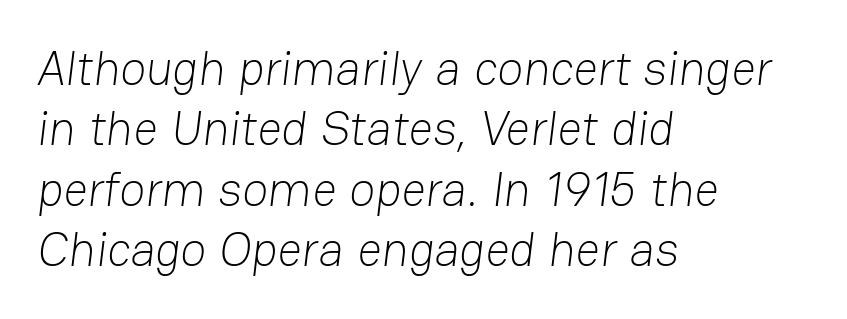
The characters display no serif detailing; their extremities are plain. Spacing verdict: proportional, widths tailored to each character. This sample uses plain, unmodified letter spacing. Normally led — the rows are evenly, conventionally spaced. The rag falls on the right side of this text block.
